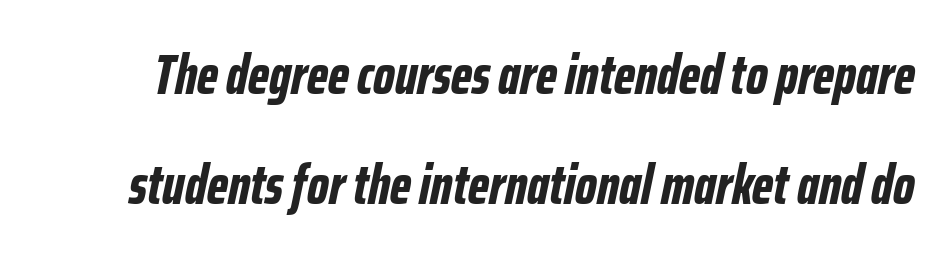
The strokes are fattened all the way to bold. What stands out about the letter spacing? Nothing — it is the standard amount. The leading is generous, giving the passage an open texture. Type without underlining. Proportional: the letters do not fall into vertical columns.
